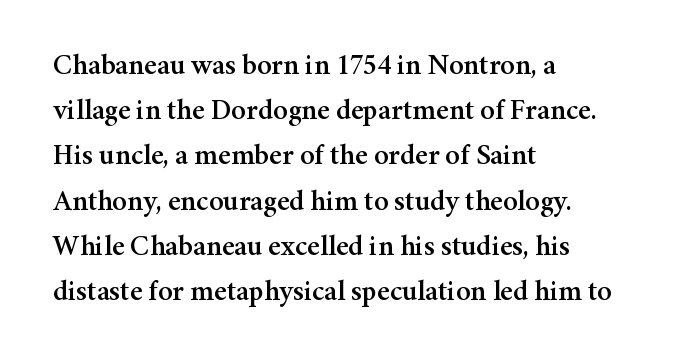
Q: Is the text italic (slanted)? A: No, it is upright.
Q: Is the typeface a serif or a sans-serif typeface? A: Serif.
Q: Is the text underlined? A: No.
Q: How is the paragraph aligned? A: Left-aligned.
Q: Is the spacing between letters normal or unusually wide? A: Normal.
Q: Is the spacing between lines tight, normal or loose? A: Normal.
Q: Width (condensed, normal, or wide)? A: Normal.
Q: Stroke contrast? A: Medium.
Q: x-height? A: Medium.
Q: Monospaced? A: No.
